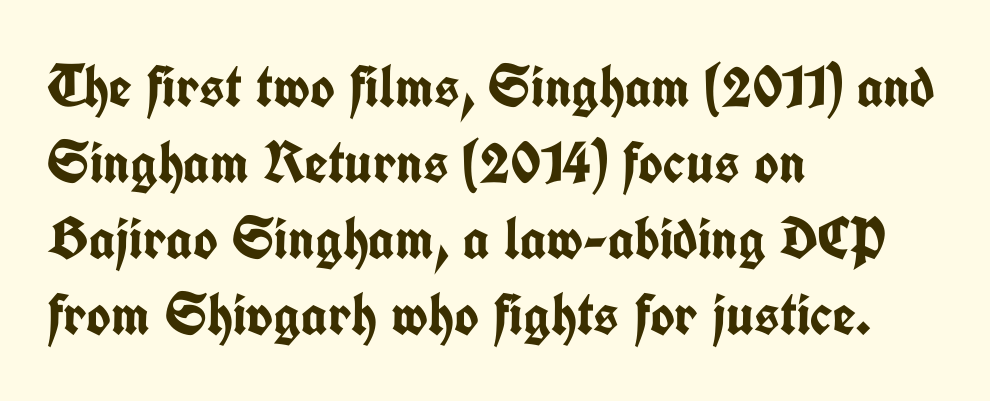
The image shows 59 px semibold, condensed sans-serif type, upright; set left-aligned, normal line spacing (1.29x), normal letter spacing, not underlined; low stroke contrast and a medium x-height.
